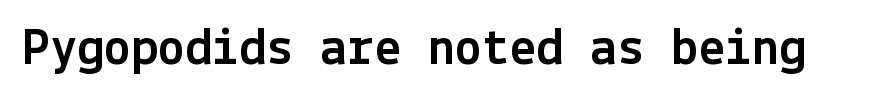
A typesetter would call this zero additional tracking. The specimen omits any rule beneath the text block's lines. The letters stand upright; this is a roman face. A sans-serif font was chosen for this passage.
